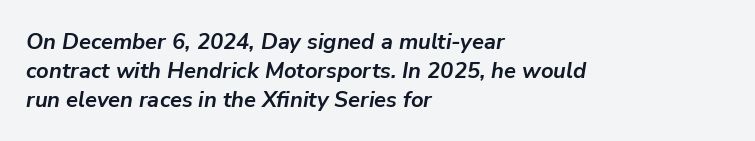
{"italic": "yes", "lean": "right", "slant_degrees": 9, "bold": "yes", "underline": "no", "align": "left", "line_spacing": "normal", "line_spacing_ratio": 1.31, "letter_spacing": "normal", "letter_spacing_em": 0.0, "glyph_px": 22}
